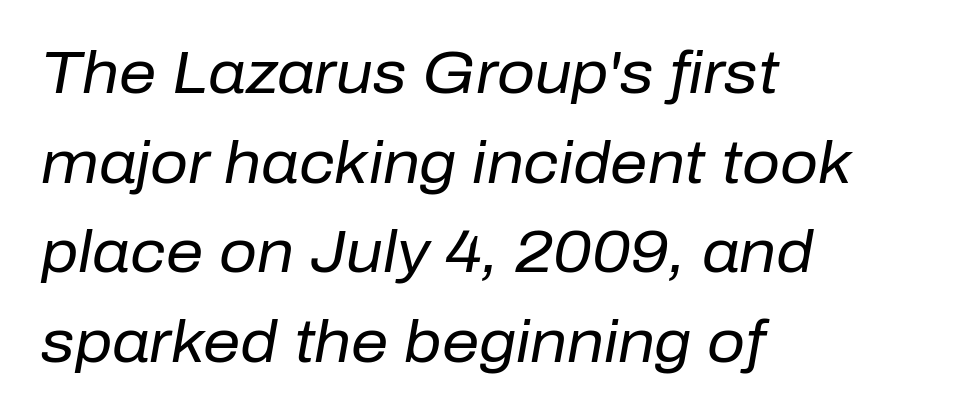
Is the letter spacing exaggerated? No — it looks like the ordinary default. This is not heavy type; no bold has been used. Rows of type keep a routine distance in the vertical direction. A typesetter would call this proportional, since set widths differ per character.
